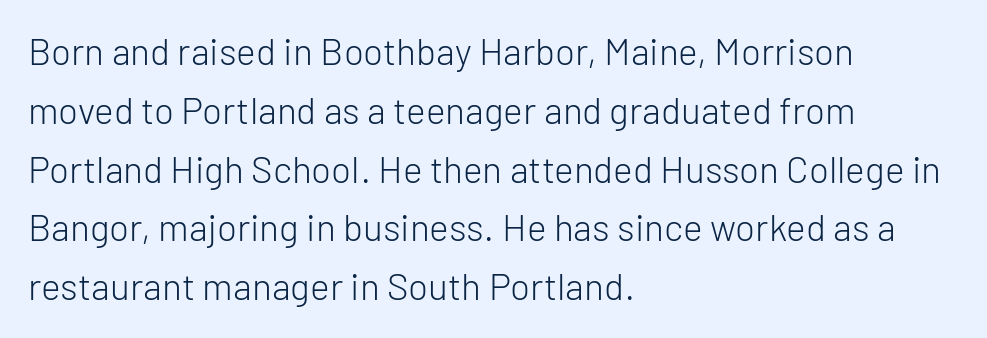
{"serif": "no", "italic": "no", "bold": "no", "weight": "light", "width": "normal", "stroke_contrast": "low", "x_height": "medium", "monospaced": "no", "underline": "no", "align": "left", "line_spacing": "normal", "line_spacing_ratio": 1.59, "letter_spacing": "normal", "letter_spacing_em": 0.0, "glyph_px": 37}
